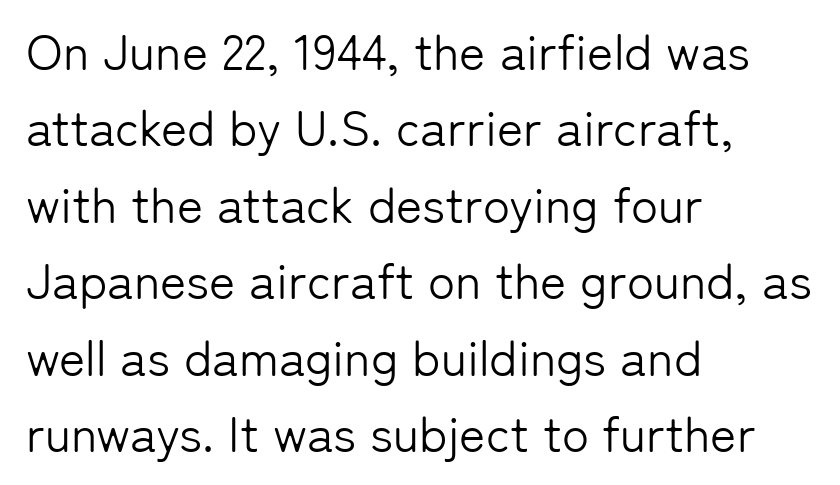
Regarding leading, the lines here are spaced in the standard way. Clear beneath every line of the passage. Unlike a traditional serif, this face leaves its strokes unadorned. These lines are set flush left with a ragged right edge. The rendering uses natural spacing where letterforms have individual widths.
